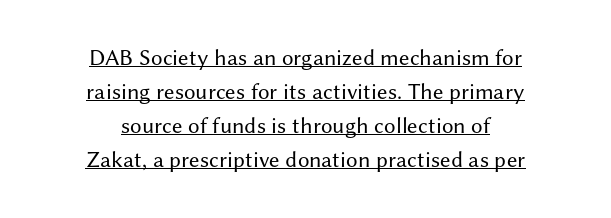
The image shows 23 px text type, upright; set centered, normal line spacing (1.48x), normal letter spacing, underlined.
